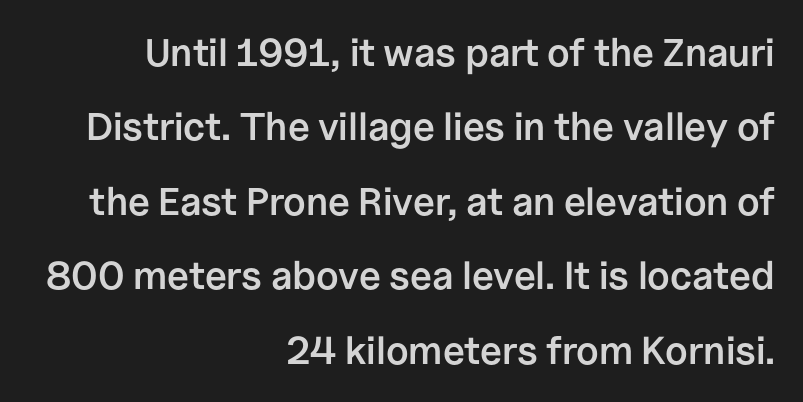
The image shows 39 px semibold sans-serif type, upright; set right-aligned, loose line spacing (1.91x), normal letter spacing, not underlined; low stroke contrast and a medium x-height.
